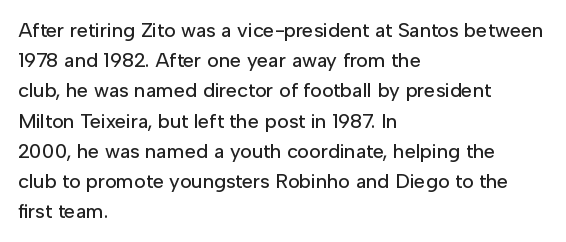
Words float on clear page, feet unadorned. Quick note: not italic, upright. Is there much room between lines? A standard amount, neither cramped nor airy. This sample is left-justified, so line endings fall wherever the words run out. Between one letter and the next there's only the usual sliver of space.
